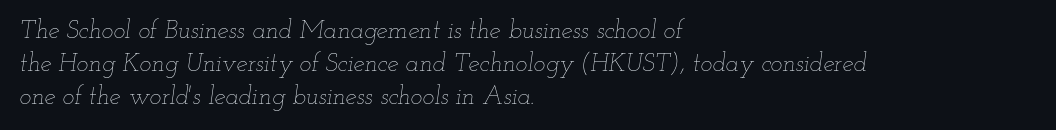
The image shows 25 px text type, italic (leaning right); set left-aligned, normal line spacing (1.32x), normal letter spacing, not underlined.
